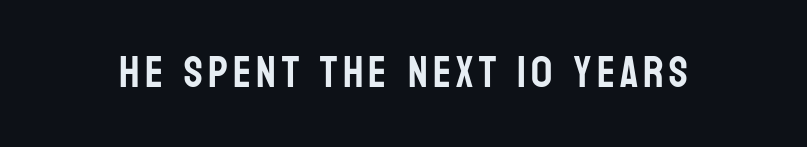
The image shows 43 px condensed sans-serif type, upright; set not underlined; low stroke contrast and a large x-height.
